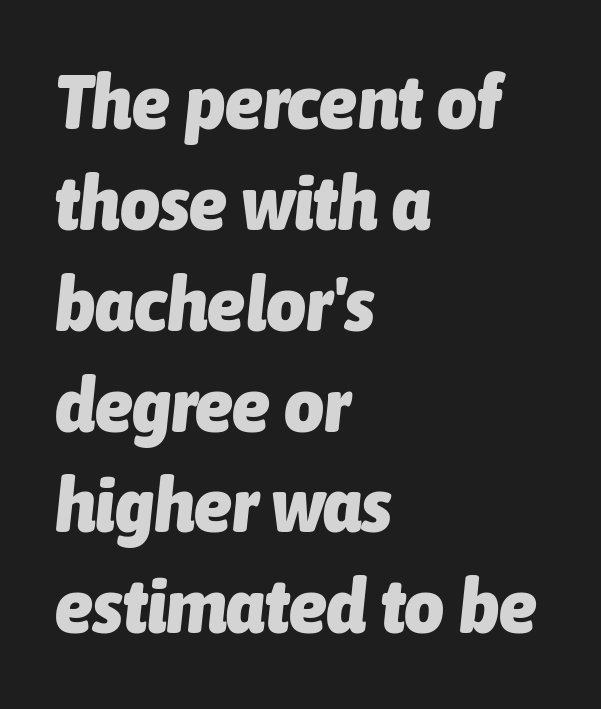
Notice how the stems are inclined rather than vertical — that's the hallmark of italics. Caption: standard tracking, unaltered. Note the varied advance widths — an 'i' is clearly narrower than an 'm'. Regular leading.
